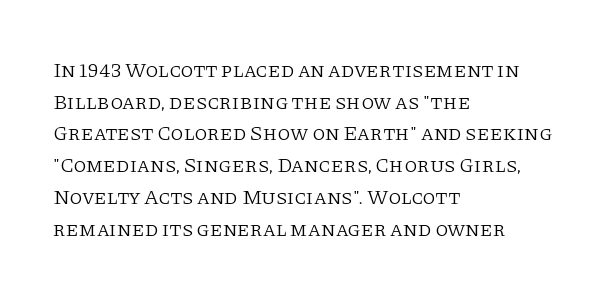
Q: Is the text bold? A: No.
Q: Is the text italic (slanted)? A: No, it is upright.
Q: Is the text underlined? A: No.
Q: How is the paragraph aligned? A: Left-aligned.
Q: Is the spacing between letters normal or unusually wide? A: Normal.
Q: Is the spacing between lines tight, normal or loose? A: Normal.
